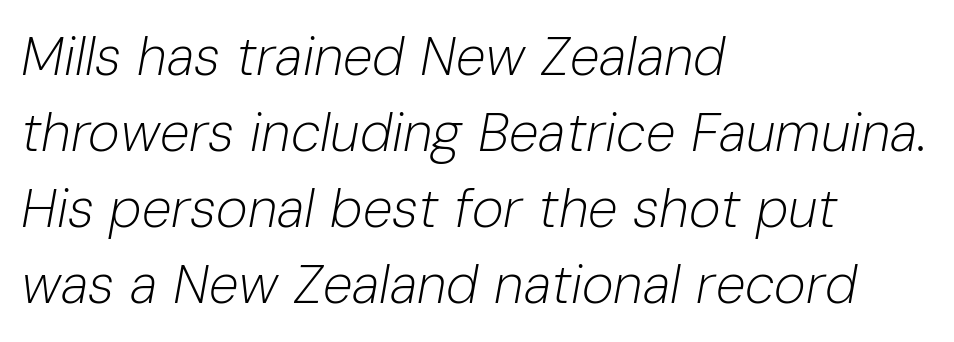
Tall strokes in this sample are angled rather than plumb. Is this a fixed-width face? No — the glyphs have proportional, varying widths. Layout note: lines flush left. A bare baseline throughout the passage.
